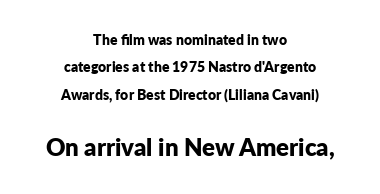
The image shows 24 px bold type, upright; set centered, loose line spacing (1.95x), normal letter spacing, not underlined; the second (bottom) block is 1.71x larger.
